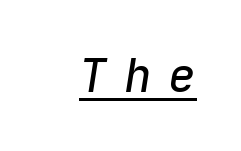
The tracking reads as deliberately expanded to a designer's eye. Every character here occupies the same horizontal width, giving the sample a typewriter-like rhythm. Looking at the ascenders, they clearly lean. Has an underline been added? It has.
